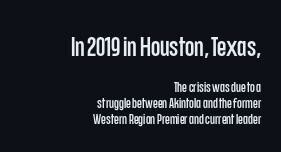
{"italic": "no", "underline": "no", "align": "right", "line_spacing": "tight", "line_spacing_ratio": 1.15, "letter_spacing": "normal", "letter_spacing_em": 0.0, "larger_block": "first", "size_ratio": 1.93, "glyph_px": 27}
